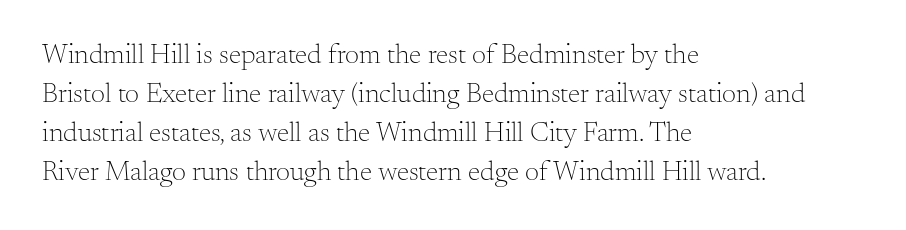
{"serif": "yes", "italic": "no", "bold": "no", "weight": "light", "width": "normal", "stroke_contrast": "medium", "x_height": "small", "monospaced": "no", "underline": "no", "align": "left", "line_spacing": "normal", "line_spacing_ratio": 1.39, "letter_spacing": "normal", "letter_spacing_em": 0.0, "glyph_px": 28}
